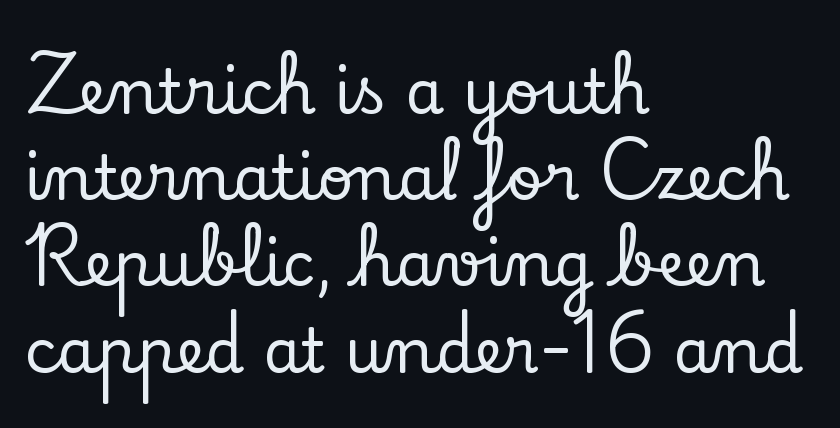
Q: Is the text italic (slanted)? A: No, it is upright.
Q: Is the typeface a serif or a sans-serif typeface? A: Serif.
Q: Is the text underlined? A: No.
Q: How is the paragraph aligned? A: Left-aligned.
Q: Is the spacing between letters normal or unusually wide? A: Normal.
Q: Is the spacing between lines tight, normal or loose? A: Normal.
Q: Width (condensed, normal, or wide)? A: Normal.
Q: Stroke contrast? A: Low.
Q: x-height? A: Small.
Q: Monospaced? A: No.
